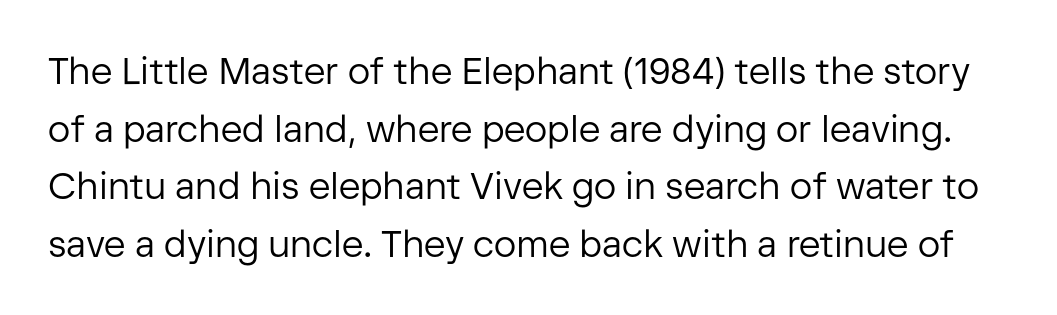
{"serif": "no", "italic": "no", "bold": "no", "weight": "regular", "width": "normal", "stroke_contrast": "low", "x_height": "medium", "monospaced": "no", "underline": "no", "line_spacing": "normal", "line_spacing_ratio": 1.56, "letter_spacing": "normal", "letter_spacing_em": 0.0, "glyph_px": 37}
